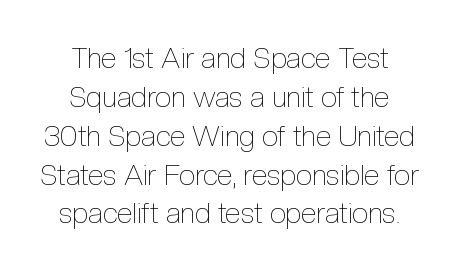
{"italic": "no", "bold": "no", "weight": "thin", "width": "condensed", "x_height": "medium", "monospaced": "no", "underline": "no", "align": "center", "line_spacing": "normal", "line_spacing_ratio": 1.34, "letter_spacing": "normal", "letter_spacing_em": 0.0, "glyph_px": 29}
